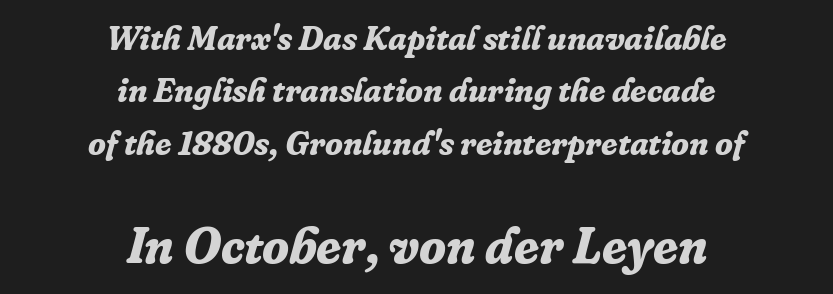
The rendering uses natural spacing where letterforms have individual widths. The designer left line spacing at the default. The rendering positions every line midway between the sides. The later block is typeset at a bigger size than the earlier block. You could call the tracking neutral — neither tight nor loose.
